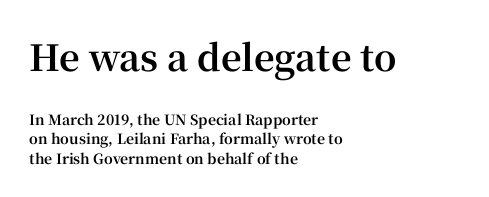
{"serif": "yes", "italic": "no", "bold": "yes", "weight": "bold", "width": "normal", "stroke_contrast": "high", "x_height": "medium", "monospaced": "no", "underline": "no", "align": "left", "line_spacing": "normal", "line_spacing_ratio": 1.39, "letter_spacing": "normal", "letter_spacing_em": 0.0, "larger_block": "first", "size_ratio": 2.57, "glyph_px": 36}
